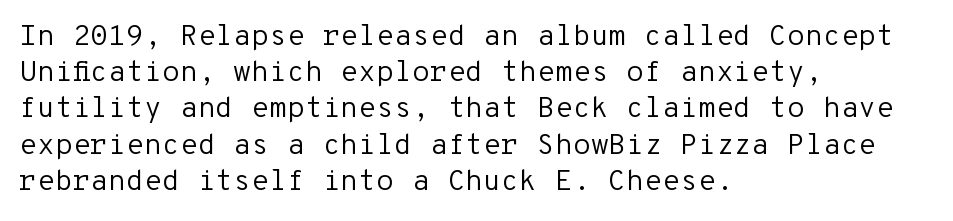
The type family on display is of the sans-serif kind. This rendering leaves character spacing at its baseline value. The passage shown is typed in a monospace face where columns stay perfectly aligned. Does the leading feel generous? No, just average.
